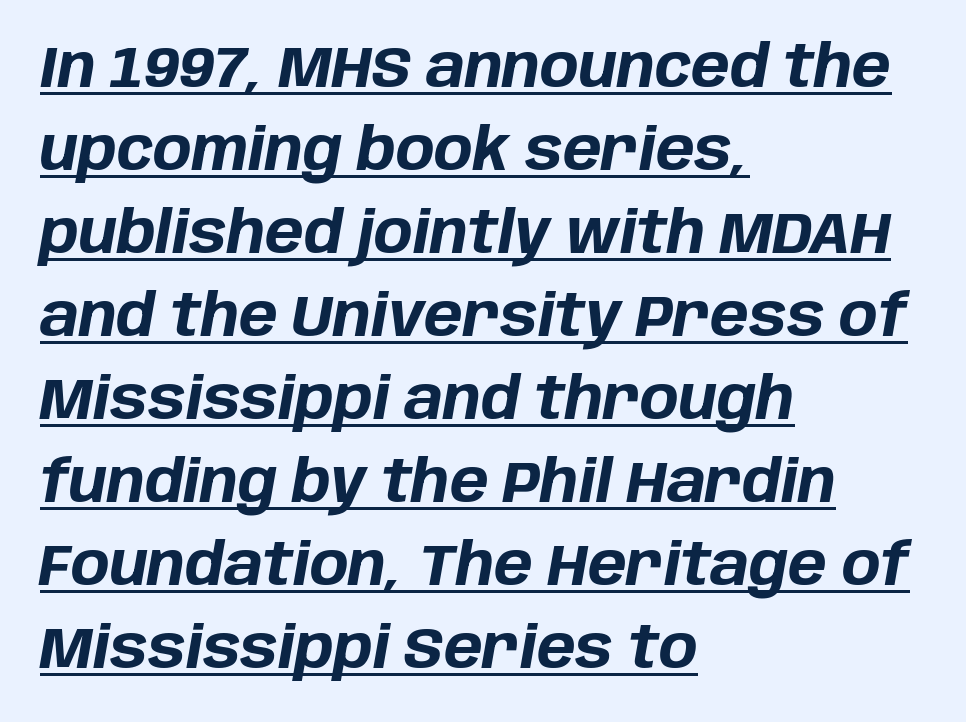
This rendering features underlined lettering. An italicized treatment has been applied to the whole sample. Do the characters align in a grid? No, the font is proportional. There is no visible air inserted between adjacent glyphs. The rendering uses a bold face; every stroke is thick and dark. Leading matches the norm, producing a regular column.
